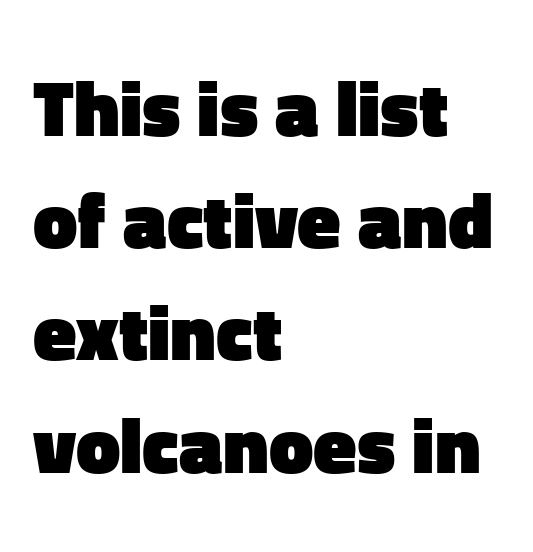
Q: Is the text bold? A: Yes.
Q: Is the text italic (slanted)? A: No, it is upright.
Q: Is the typeface a serif or a sans-serif typeface? A: Sans-serif.
Q: Is the text underlined? A: No.
Q: How is the paragraph aligned? A: Left-aligned.
Q: Is the spacing between letters normal or unusually wide? A: Normal.
Q: Is the spacing between lines tight, normal or loose? A: Normal.
Q: Width (condensed, normal, or wide)? A: Normal.
Q: Stroke contrast? A: Low.
Q: x-height? A: Medium.
Q: Monospaced? A: No.
